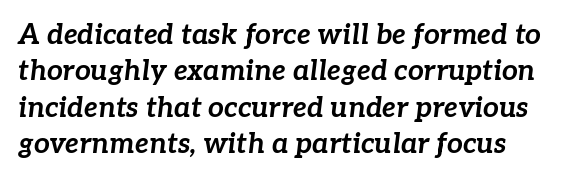
The image shows 28 px bold type, italic (leaning right); set normal line spacing (1.3x), normal letter spacing, not underlined; low stroke contrast and a medium x-height.
